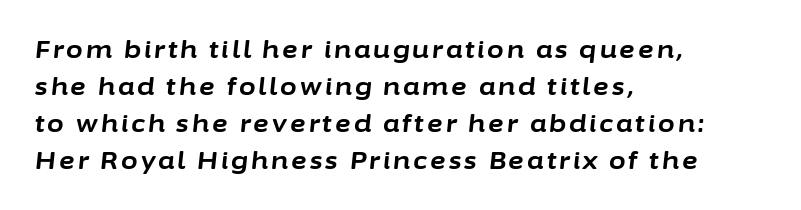
The image shows 24 px bold type, italic (leaning right); set left-aligned, normal line spacing (1.54x), not underlined.
